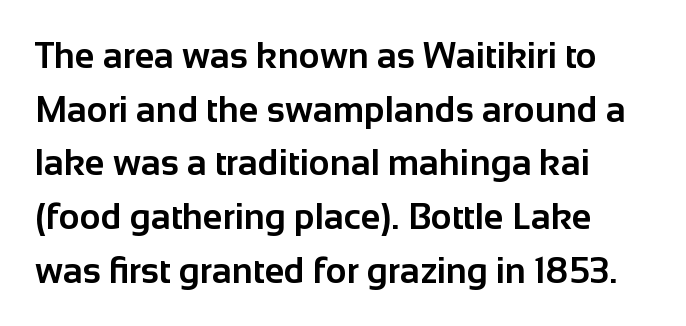
{"serif": "no", "italic": "no", "bold": "yes", "weight": "bold", "width": "normal", "stroke_contrast": "low", "x_height": "medium", "monospaced": "no", "underline": "no", "line_spacing": "normal", "line_spacing_ratio": 1.49, "letter_spacing": "normal", "letter_spacing_em": 0.0, "glyph_px": 36}
